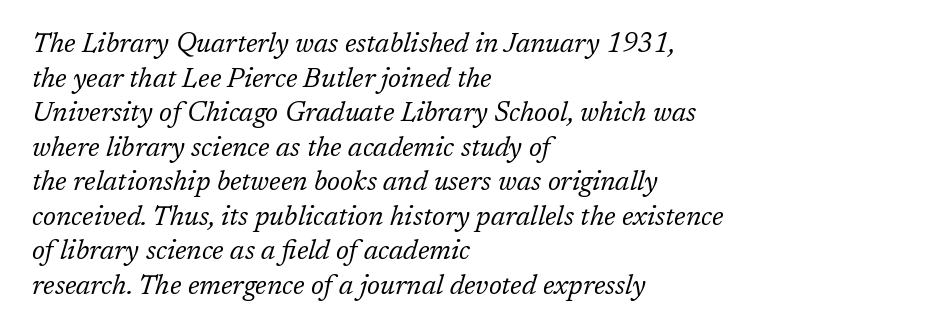
The image shows 27 px text type, italic (leaning right); set left-aligned, normal line spacing (1.28x), normal letter spacing, not underlined.
